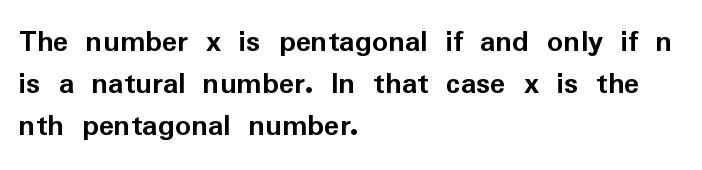
The image shows 32 px semibold sans-serif type, upright; set left-aligned, normal line spacing (1.31x), normal letter spacing, not underlined; low stroke contrast and a medium x-height.
